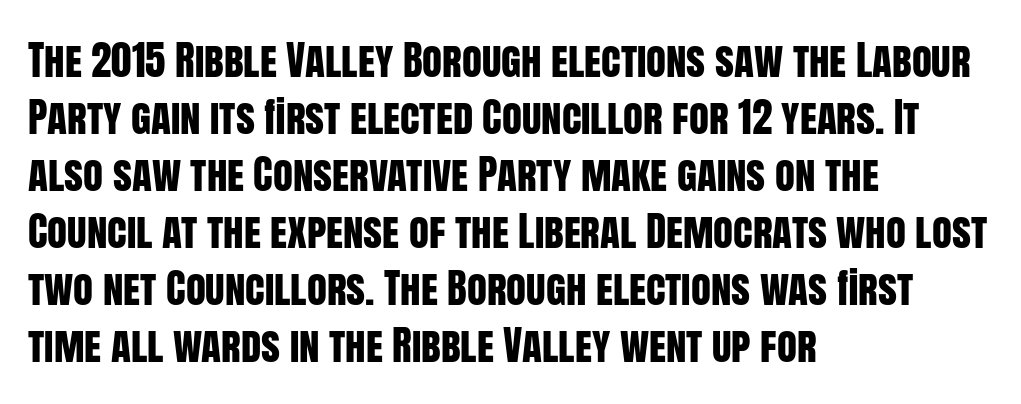
Q: Is the text italic (slanted)? A: No, it is upright.
Q: Is the typeface a serif or a sans-serif typeface? A: Sans-serif.
Q: Is the text underlined? A: No.
Q: How is the paragraph aligned? A: Left-aligned.
Q: Is the spacing between letters normal or unusually wide? A: Normal.
Q: Is the spacing between lines tight, normal or loose? A: Normal.
Q: Width (condensed, normal, or wide)? A: Condensed.
Q: Stroke contrast? A: Low.
Q: x-height? A: Large.
Q: Monospaced? A: No.
